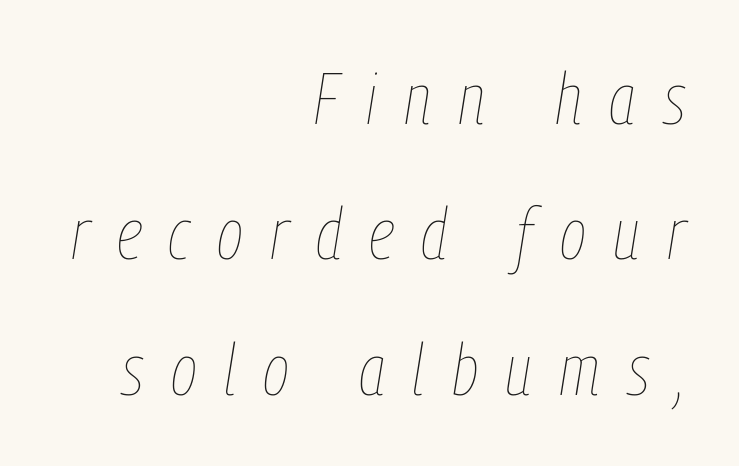
Vertical stems look standard width or narrower in stroke. Substantial extra tracking has been applied to these lines. Anything drawn beneath the words? Only blank space. Do the characters align in a grid? No, the font is proportional. Notice how the stems are inclined rather than vertical — that's the hallmark of italics. Line ends are locked; line starts wander.
